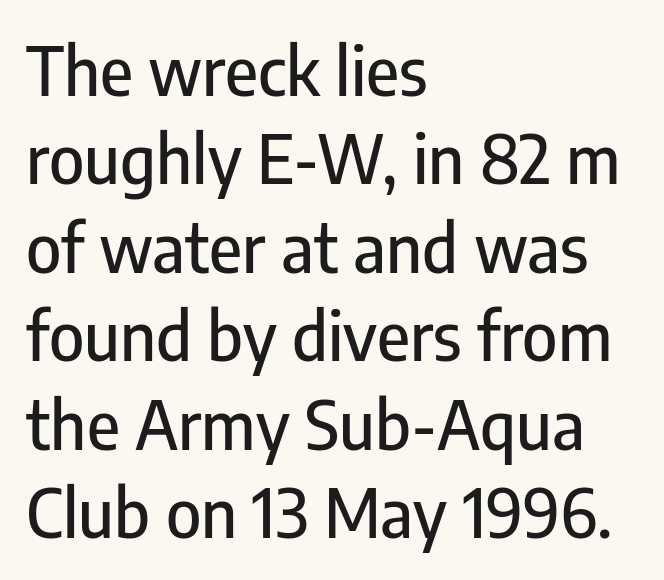
The image shows 67 px condensed sans-serif type, upright; set left-aligned, normal line spacing (1.32x), normal letter spacing, not underlined; low stroke contrast and a medium x-height.
